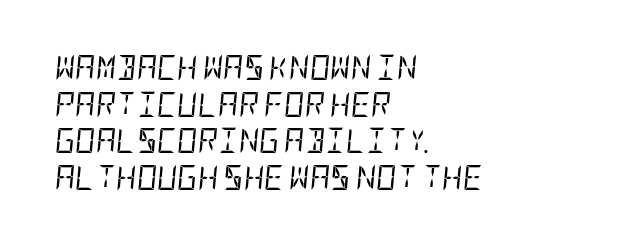
Characters are canted at an angle relative to the baseline's perpendicular. Alignment: flush left. The glyphs are unaccompanied by any horizontal stroke below them. Look at the tracking — it's just the regular setting, nothing added.
